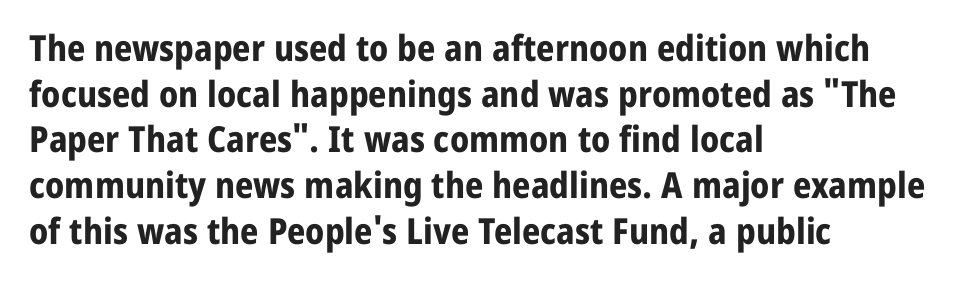
{"serif": "no", "italic": "no", "bold": "yes", "weight": "bold", "width": "normal", "stroke_contrast": "low", "x_height": "medium", "monospaced": "no", "underline": "no", "align": "left", "line_spacing": "normal", "line_spacing_ratio": 1.27, "letter_spacing": "normal", "letter_spacing_em": 0.0, "glyph_px": 36}
